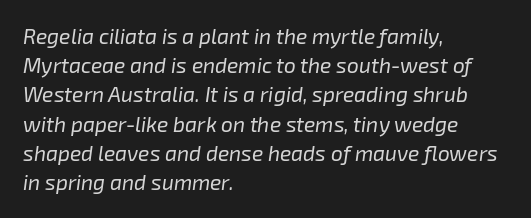
The image shows 21 px text type, italic (leaning right); set left-aligned, normal line spacing (1.39x), normal letter spacing, not underlined.
